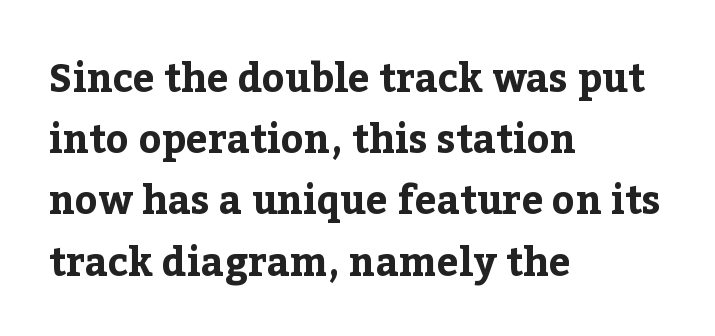
{"serif": "yes", "italic": "no", "bold": "yes", "weight": "bold", "width": "normal", "stroke_contrast": "low", "x_height": "medium", "monospaced": "no", "underline": "no", "align": "left", "line_spacing": "normal", "line_spacing_ratio": 1.57, "letter_spacing": "normal", "letter_spacing_em": 0.0, "glyph_px": 39}
